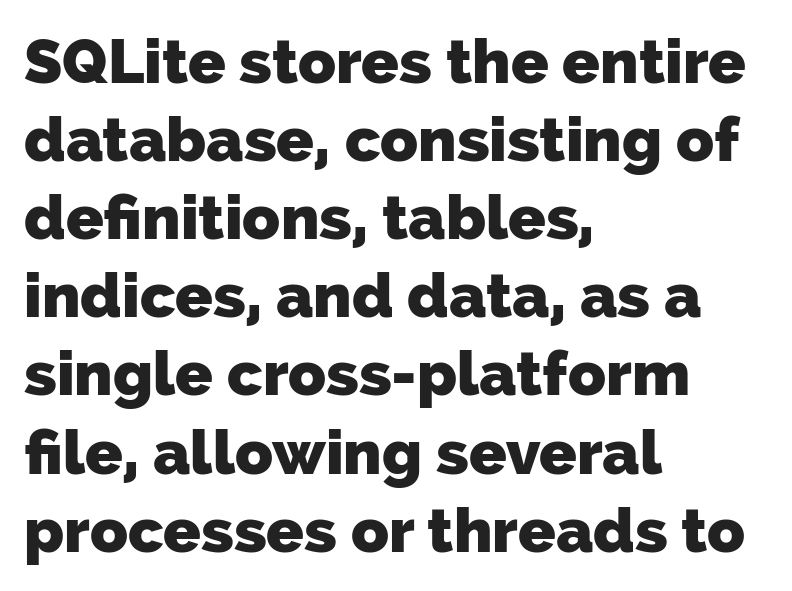
Q: Is the text bold? A: Yes.
Q: Is the typeface a serif or a sans-serif typeface? A: Sans-serif.
Q: Is the text underlined? A: No.
Q: How is the paragraph aligned? A: Left-aligned.
Q: Is the spacing between letters normal or unusually wide? A: Normal.
Q: Is the spacing between lines tight, normal or loose? A: Normal.
Q: Width (condensed, normal, or wide)? A: Normal.
Q: Stroke contrast? A: Low.
Q: x-height? A: Medium.
Q: Monospaced? A: No.
